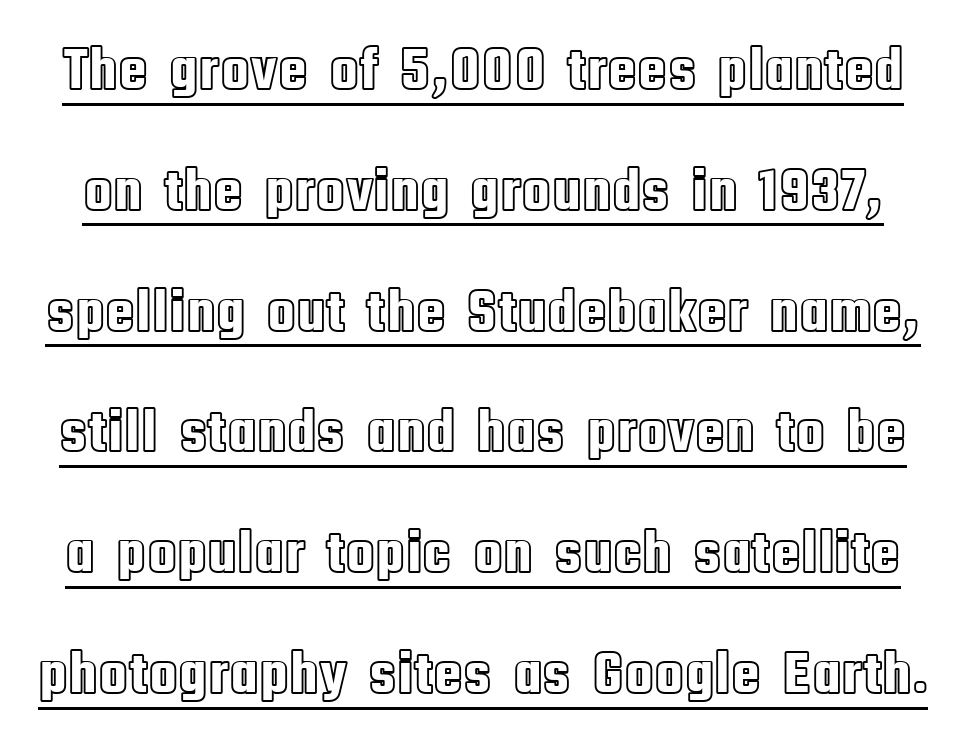
The image shows 61 px condensed type, upright; set loose line spacing (1.98x), normal letter spacing, underlined; a large x-height.
